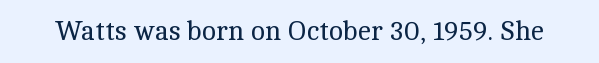
The image shows 27 px text type, upright; set normal letter spacing, not underlined.
